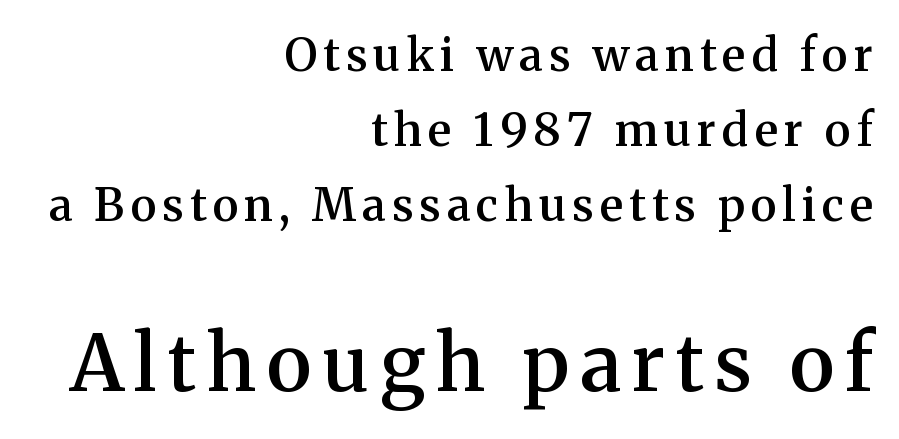
The image shows 78 px semibold serif type, upright; set right-aligned, normal line spacing (1.67x), not underlined; the second (bottom) block is 1.73x larger; medium stroke contrast and a medium x-height.
